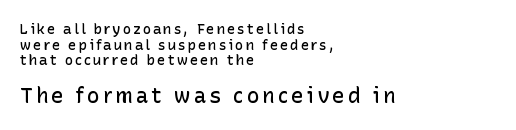
Q: Is the text bold? A: Semi-bold.
Q: Is the text italic (slanted)? A: No, it is upright.
Q: Is the text underlined? A: No.
Q: How is the paragraph aligned? A: Left-aligned.
Q: Is the spacing between lines tight, normal or loose? A: Tight.
Q: Which block of text is set in a larger size, the first (top) or the second (bottom)? A: The second (bottom) one.
